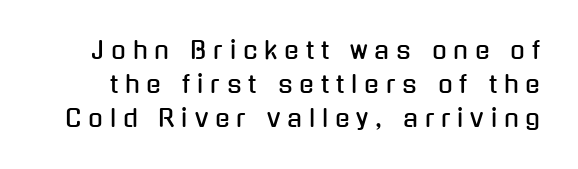
The face used here is rendered with a markedly widened letterfit. Summary of vertical rhythm: regular, with standard interline spacing. A bare baseline throughout the passage. Designer's note — italics off, roman on.
